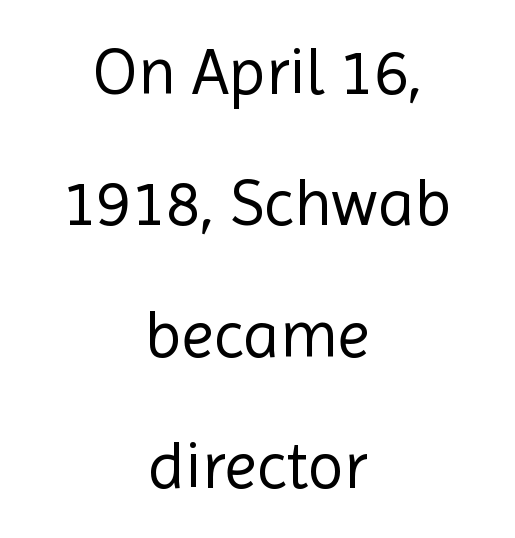
{"serif": "no", "italic": "no", "bold": "no", "weight": "regular", "width": "normal", "x_height": "medium", "monospaced": "no", "underline": "no", "align": "center", "line_spacing": "loose", "line_spacing_ratio": 1.99, "letter_spacing": "normal", "letter_spacing_em": 0.0, "glyph_px": 66}
